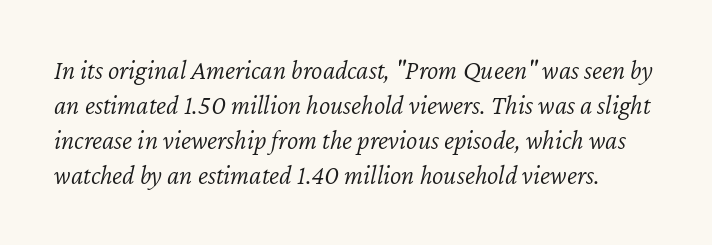
Honestly, the row spacing looks completely unremarkable. Posture: slanted. What stands out about the letter spacing? Nothing — it is the standard amount. A quiet, ordinary-to-light weight characterises the typeface.
